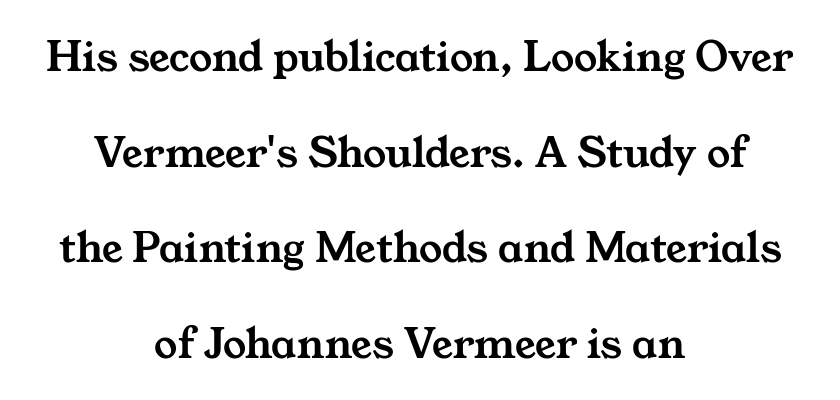
Q: Is the typeface a serif or a sans-serif typeface? A: Serif.
Q: Is the text underlined? A: No.
Q: How is the paragraph aligned? A: Centered.
Q: Is the spacing between letters normal or unusually wide? A: Normal.
Q: Is the spacing between lines tight, normal or loose? A: Loose.
Q: Width (condensed, normal, or wide)? A: Wide.
Q: Stroke contrast? A: Medium.
Q: x-height? A: Medium.
Q: Monospaced? A: No.
